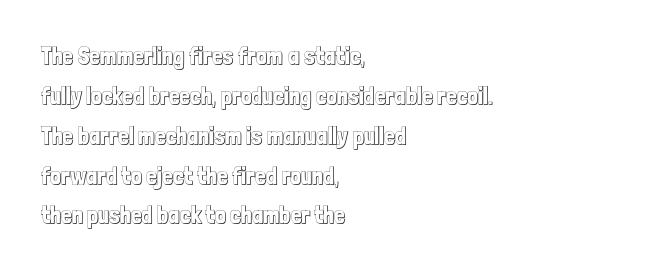
The image shows 24 px text type, upright; set left-aligned, normal line spacing (1.66x), normal letter spacing, not underlined.
